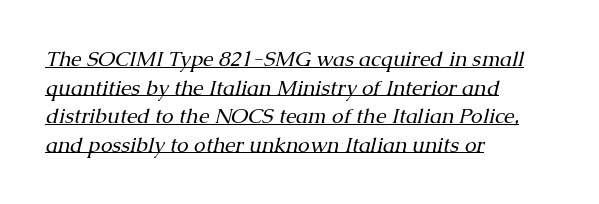
Casual observation: everything's shoved over to the left. Short note: letters normally spaced. No letter is thick-stroked: the sample isn't bold. The designer left line spacing at the default. Rendered with sloped, italic letterforms. The passage shown is underscored from start to finish.
